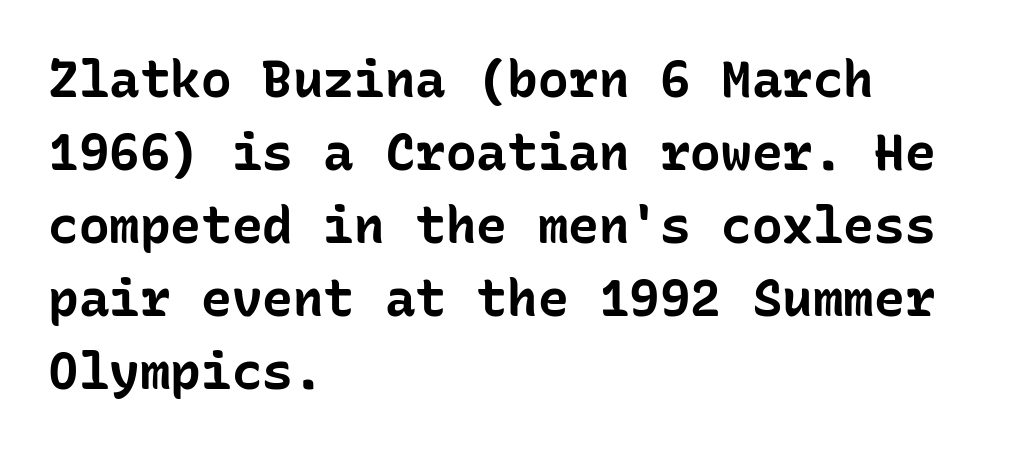
The image shows 51 px bold sans-serif type, upright, monospaced; set left-aligned, normal line spacing (1.43x), normal letter spacing, not underlined; low stroke contrast and a medium x-height.
